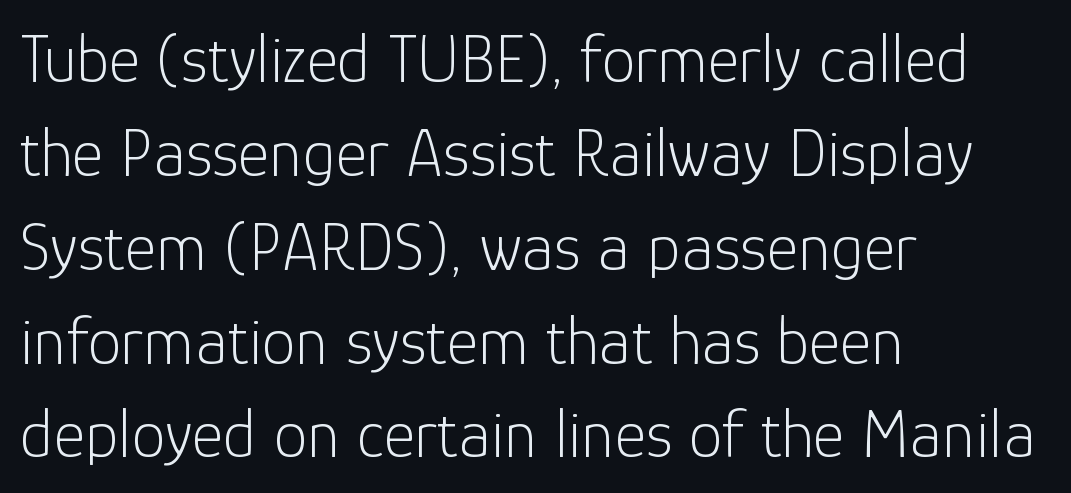
Nobody touched the tracking dial on this one. Letters rest on an invisible, unmarked baseline. The rag falls on the right side of this text block. Whoever set this chose a conventional vertical rhythm.
